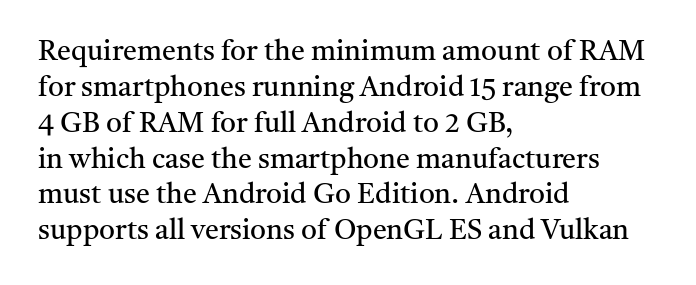
The letters advance in unequal steps, a hallmark of proportional type. Summary of weight: not heavy and not bold. This rendering employs a face with finishing strokes, i.e., a serif. Style check: upright. A typesetter would call this leading conventional body-copy spacing.
